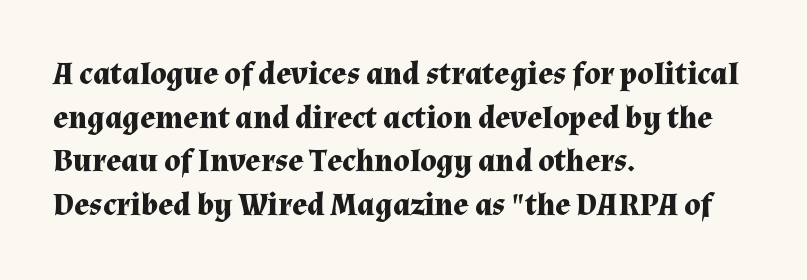
Descenders are the only things crossing below the line. What's the leading like? Ordinary, nothing unusual. Spacing verdict: proportional, widths tailored to each character. The face used here is seriffed, in the tradition of book romans. The specimen reads as upright at a glance. The typesetter chose a ragged-right arrangement here.
